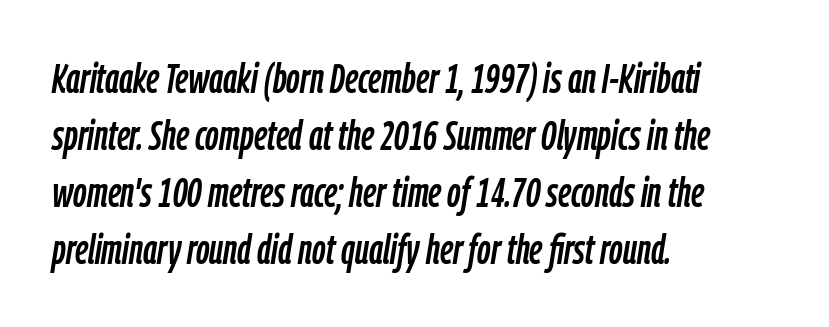
The image shows 42 px condensed type, italic (leaning right); set left-aligned, normal line spacing (1.36x), normal letter spacing, not underlined; low stroke contrast and a medium x-height.
